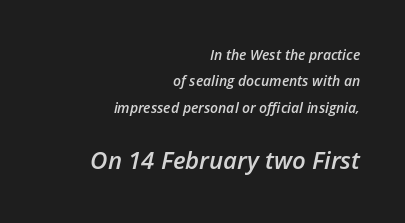
Q: Is the text bold? A: Semi-bold.
Q: Is the text italic (slanted)? A: Yes, it leans right by about 12 degrees.
Q: Is the text underlined? A: No.
Q: How is the paragraph aligned? A: Right-aligned.
Q: Is the spacing between letters normal or unusually wide? A: Normal.
Q: Which block of text is set in a larger size, the first (top) or the second (bottom)? A: The second (bottom) one.
